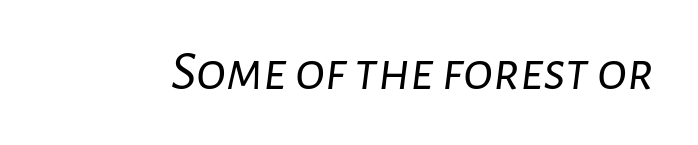
{"italic": "yes", "lean": "right", "slant_degrees": 7, "bold": "no", "weight": "light", "width": "normal", "stroke_contrast": "low", "x_height": "medium", "monospaced": "no", "underline": "no", "letter_spacing": "normal", "letter_spacing_em": 0.0, "glyph_px": 56}
